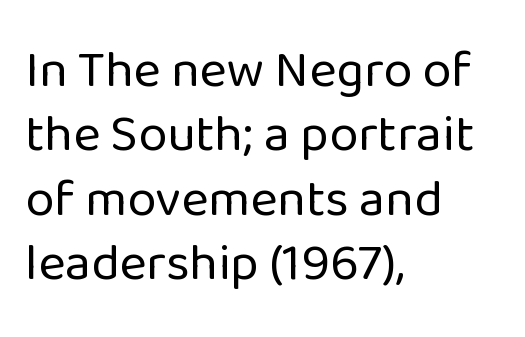
{"serif": "no", "italic": "no", "bold": "no", "weight": "regular", "width": "normal", "stroke_contrast": "low", "x_height": "medium", "monospaced": "no", "underline": "no", "align": "left", "line_spacing_ratio": 1.24, "letter_spacing": "normal", "letter_spacing_em": 0.0, "glyph_px": 52}
